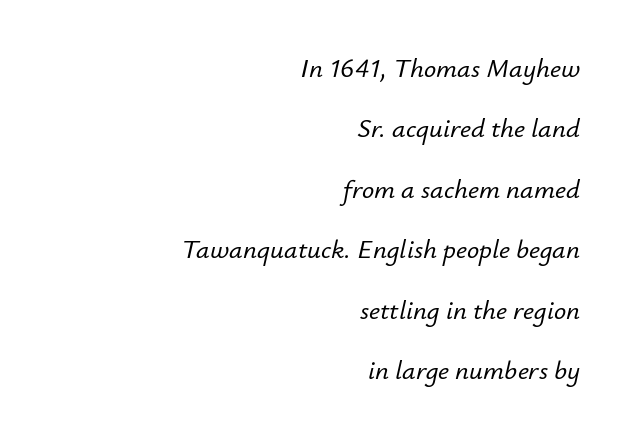
The image shows 27 px text type, italic (leaning right); set right-aligned, loose line spacing (2.24x), normal letter spacing, not underlined.
